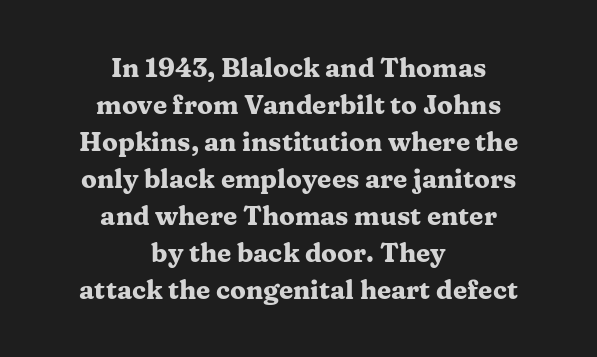
Q: Is the text bold? A: Yes.
Q: Is the text italic (slanted)? A: No, it is upright.
Q: Is the text underlined? A: No.
Q: How is the paragraph aligned? A: Centered.
Q: Is the spacing between letters normal or unusually wide? A: Normal.
Q: Is the spacing between lines tight, normal or loose? A: Normal.
